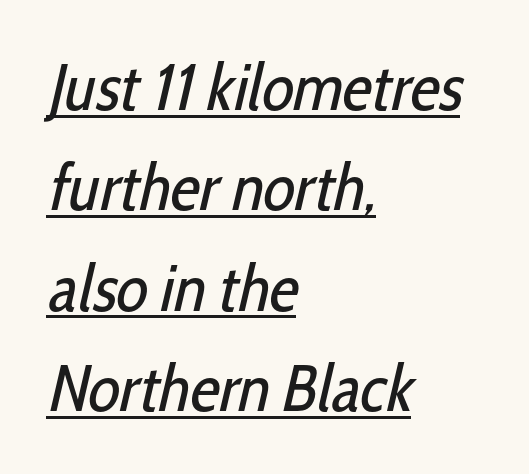
{"serif": "no", "bold": "no", "weight": "regular", "width": "condensed", "stroke_contrast": "low", "x_height": "medium", "monospaced": "no", "underline": "yes", "align": "left", "line_spacing": "normal", "line_spacing_ratio": 1.52, "letter_spacing": "normal", "letter_spacing_em": 0.0, "glyph_px": 66}
